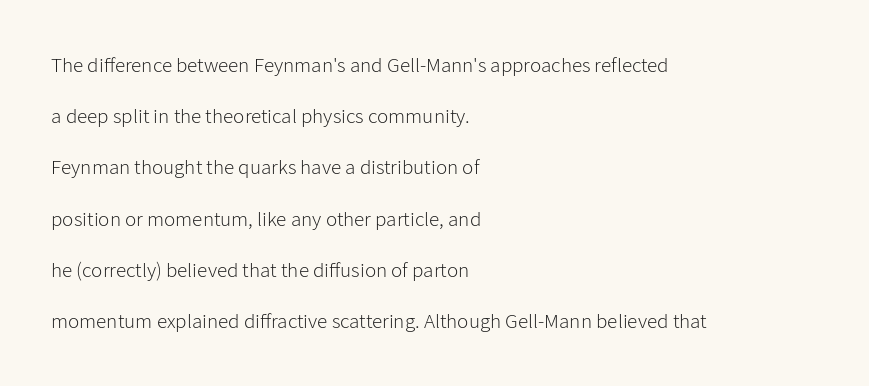
{"italic": "no", "bold": "no", "underline": "no", "align": "left", "line_spacing": "loose", "line_spacing_ratio": 2.44, "letter_spacing": "normal", "letter_spacing_em": 0.0, "glyph_px": 21}
